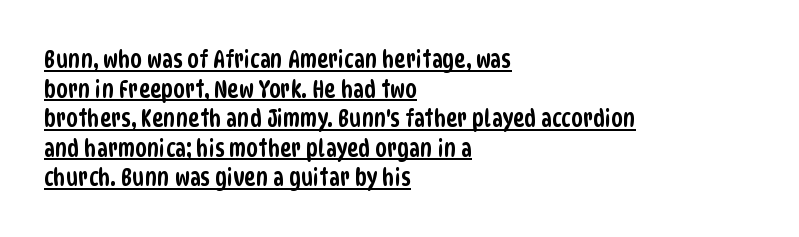
Q: Is the text underlined? A: Yes.
Q: How is the paragraph aligned? A: Left-aligned.
Q: Is the spacing between letters normal or unusually wide? A: Normal.
